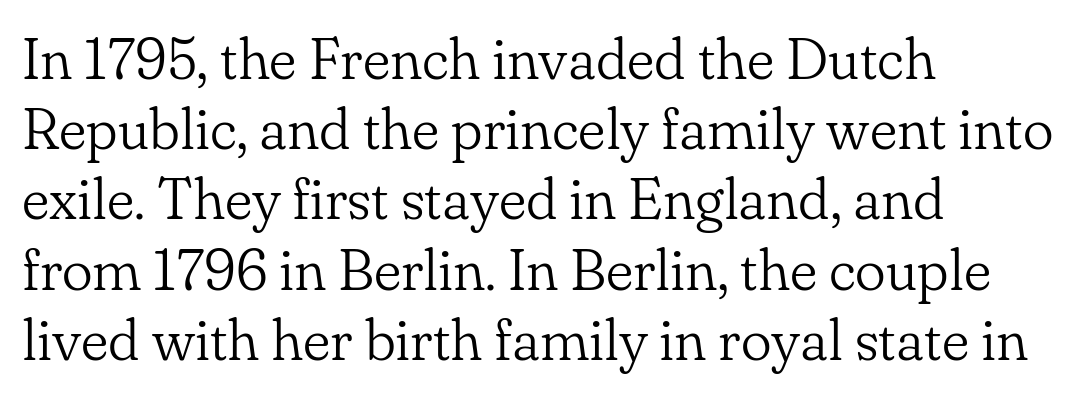
Tracking here is standard; glyphs follow each other at the usual distance. Nobody drew a line under any word here. All the whitespace from short lines collects on the right. A quiet, ordinary-to-light weight characterises the typeface. Varying glyph widths throughout — classic text-font behaviour.
